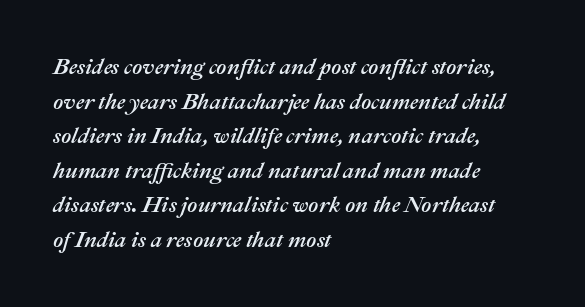
The image shows 22 px text type, italic (leaning right); set left-aligned, normal line spacing (1.57x), normal letter spacing, not underlined.
